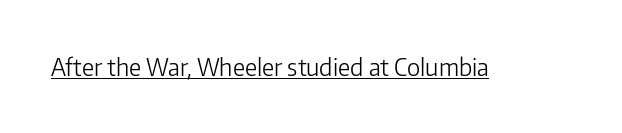
{"italic": "no", "bold": "no", "underline": "yes", "letter_spacing": "normal", "letter_spacing_em": 0.0, "glyph_px": 24}
